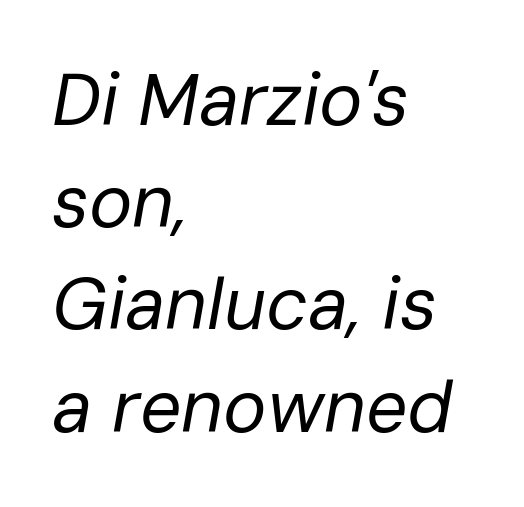
In terms of leading, this rendering sits right in the middle. What stands out about the letter spacing? Nothing — it is the standard amount. A clean baseline with only descenders dipping below it. Emphasis-style slanted type is in use. These lines are rendered in a variable-pitch font. This sample is left-justified, so line endings fall wherever the words run out.
